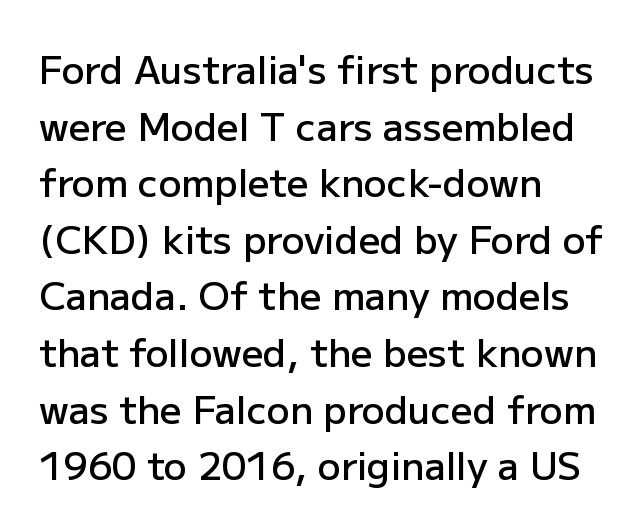
Q: Is the text bold? A: Semi-bold.
Q: Is the text italic (slanted)? A: No, it is upright.
Q: Is the typeface a serif or a sans-serif typeface? A: Sans-serif.
Q: Is the text underlined? A: No.
Q: How is the paragraph aligned? A: Left-aligned.
Q: Is the spacing between letters normal or unusually wide? A: Normal.
Q: Is the spacing between lines tight, normal or loose? A: Normal.
Q: Width (condensed, normal, or wide)? A: Normal.
Q: Stroke contrast? A: Low.
Q: x-height? A: Medium.
Q: Monospaced? A: No.
